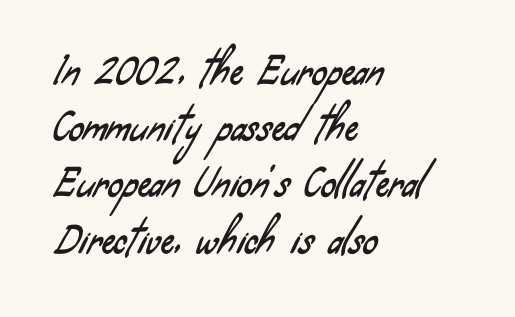
Q: Is the typeface a serif or a sans-serif typeface? A: Sans-serif.
Q: Is the text underlined? A: No.
Q: How is the paragraph aligned? A: Left-aligned.
Q: Is the spacing between letters normal or unusually wide? A: Normal.
Q: Is the spacing between lines tight, normal or loose? A: Normal.
Q: Width (condensed, normal, or wide)? A: Condensed.
Q: Stroke contrast? A: Low.
Q: x-height? A: Small.
Q: Monospaced? A: No.
